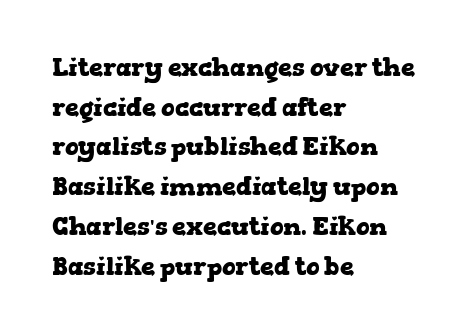
The words here are not underlined. Glyph-to-glyph distance matches everyday printed text. The rows are spaced the way most documents space them. The lettering holds an erect, upright posture throughout. Heavy-handed strokes throughout: this text is bold. Which margin do the lines hug? The left one — the right edge is uneven.
